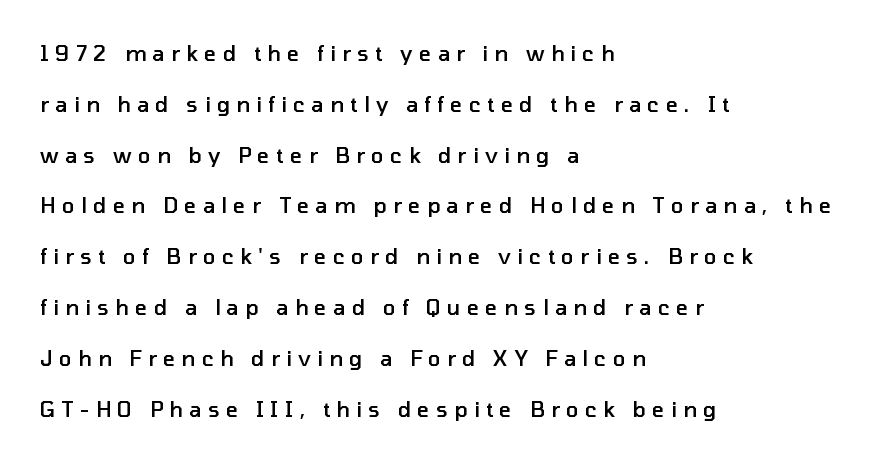
The image shows 21 px text type, upright; set left-aligned, loose line spacing (2.42x), unusually wide letter spacing (+0.3 em), not underlined.
